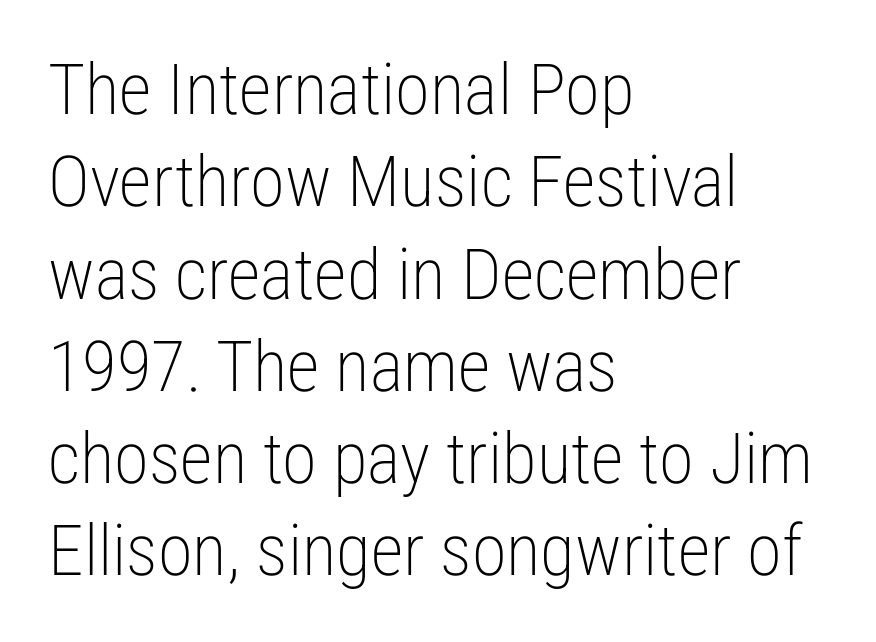
Q: Is the text bold? A: No.
Q: Is the text italic (slanted)? A: No, it is upright.
Q: Is the typeface a serif or a sans-serif typeface? A: Sans-serif.
Q: Is the text underlined? A: No.
Q: How is the paragraph aligned? A: Left-aligned.
Q: Is the spacing between letters normal or unusually wide? A: Normal.
Q: Is the spacing between lines tight, normal or loose? A: Normal.
Q: Width (condensed, normal, or wide)? A: Condensed.
Q: Stroke contrast? A: Low.
Q: x-height? A: Medium.
Q: Monospaced? A: No.
